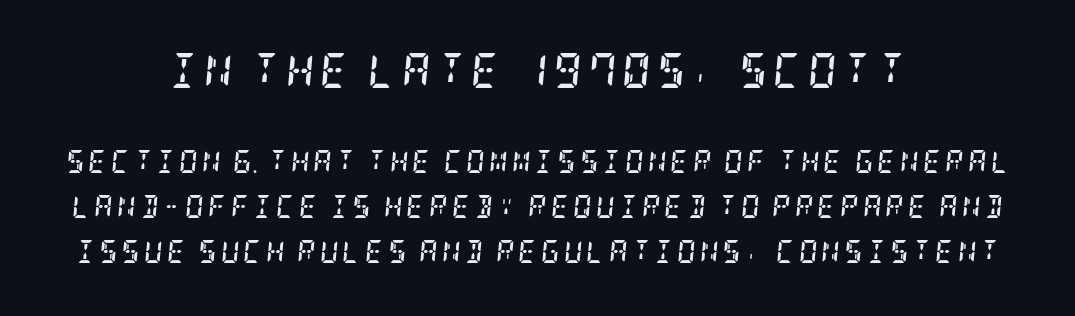
Q: Is the text bold? A: Yes.
Q: Is the text italic (slanted)? A: Yes, it leans right by about 5 degrees.
Q: Is the typeface a serif or a sans-serif typeface? A: Serif.
Q: Is the text underlined? A: No.
Q: How is the paragraph aligned? A: Centered.
Q: Is the spacing between lines tight, normal or loose? A: Loose.
Q: Which block of text is set in a larger size, the first (top) or the second (bottom)? A: The first (top) one.
Q: Width (condensed, normal, or wide)? A: Condensed.
Q: Stroke contrast? A: Low.
Q: x-height? A: Large.
